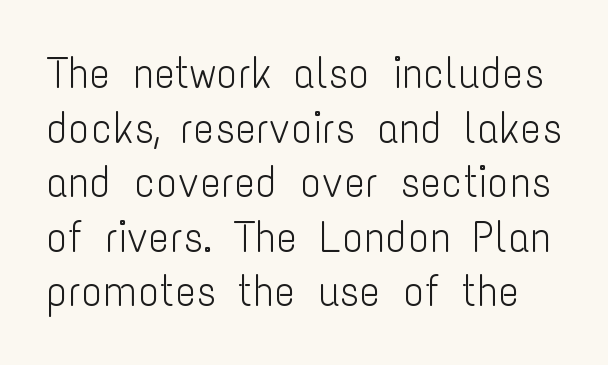
Q: Is the text bold? A: No.
Q: Is the text italic (slanted)? A: No, it is upright.
Q: Is the typeface a serif or a sans-serif typeface? A: Sans-serif.
Q: Is the text underlined? A: No.
Q: Is the spacing between letters normal or unusually wide? A: Normal.
Q: Width (condensed, normal, or wide)? A: Condensed.
Q: Stroke contrast? A: Low.
Q: x-height? A: Medium.
Q: Monospaced? A: No.
